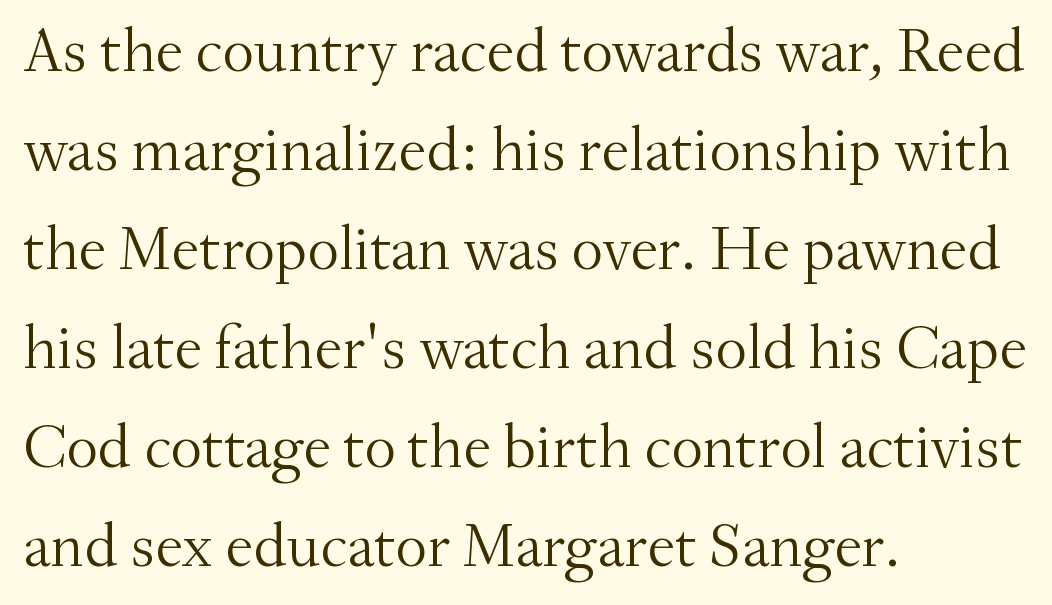
{"serif": "yes", "italic": "no", "bold": "no", "weight": "light", "width": "normal", "stroke_contrast": "medium", "x_height": "small", "monospaced": "no", "underline": "no", "align": "left", "line_spacing": "normal", "line_spacing_ratio": 1.57, "letter_spacing": "normal", "letter_spacing_em": 0.0, "glyph_px": 63}
